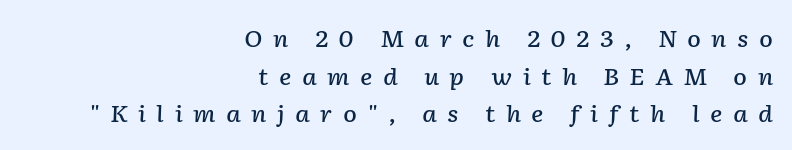
{"italic": "yes", "lean": "right", "slant_degrees": 2, "bold": "semi", "underline": "no", "align": "right", "line_spacing": "normal", "line_spacing_ratio": 1.64, "letter_spacing": "wide", "letter_spacing_em": 0.45, "glyph_px": 23}
